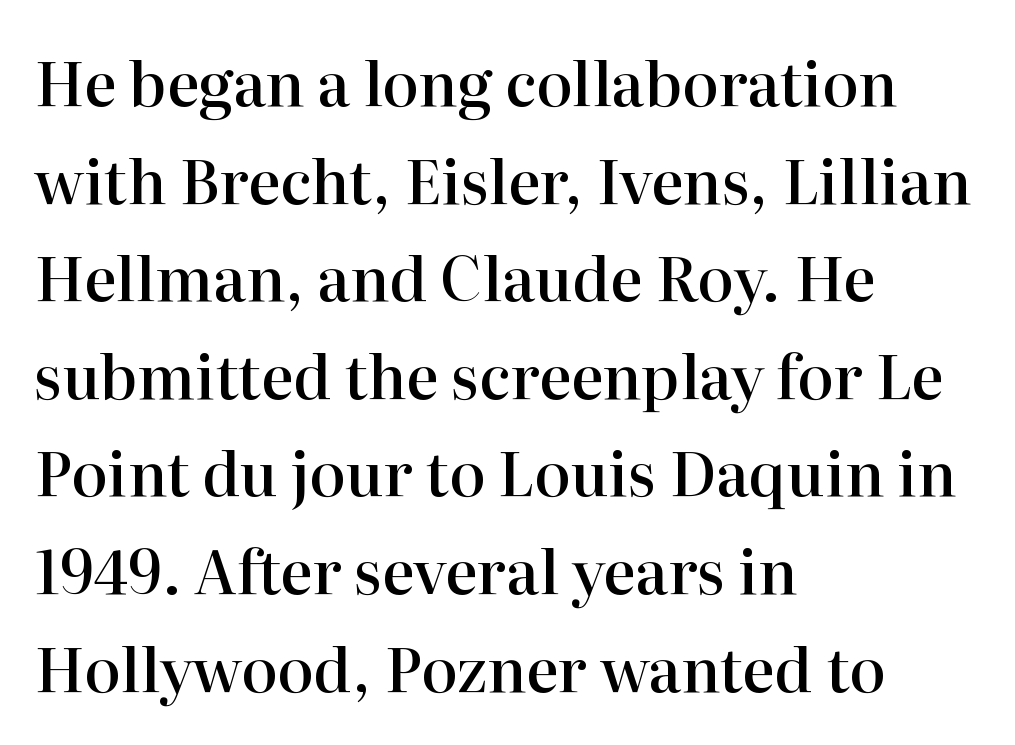
Q: Is the text bold? A: Semi-bold.
Q: Is the text italic (slanted)? A: No, it is upright.
Q: Is the typeface a serif or a sans-serif typeface? A: Serif.
Q: Is the text underlined? A: No.
Q: How is the paragraph aligned? A: Left-aligned.
Q: Is the spacing between letters normal or unusually wide? A: Normal.
Q: Is the spacing between lines tight, normal or loose? A: Normal.
Q: Width (condensed, normal, or wide)? A: Normal.
Q: Stroke contrast? A: High.
Q: x-height? A: Medium.
Q: Monospaced? A: No.
